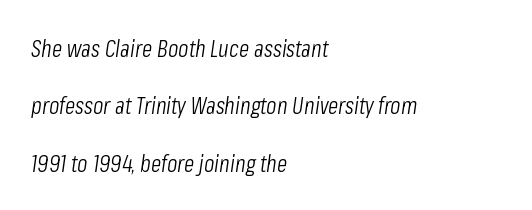
Q: Is the text bold? A: No.
Q: Is the text italic (slanted)? A: Yes, it leans right by about 8 degrees.
Q: Is the text underlined? A: No.
Q: How is the paragraph aligned? A: Left-aligned.
Q: Is the spacing between letters normal or unusually wide? A: Normal.
Q: Is the spacing between lines tight, normal or loose? A: Loose.
